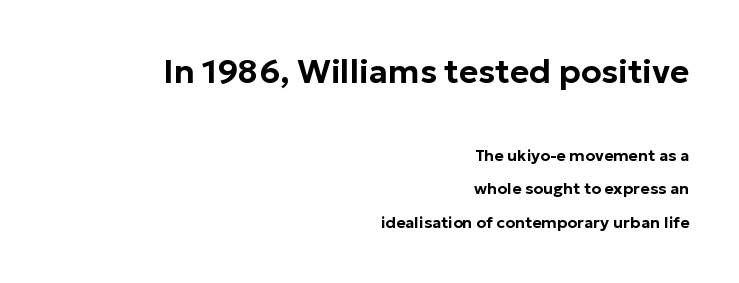
Q: Is the text italic (slanted)? A: No, it is upright.
Q: Is the typeface a serif or a sans-serif typeface? A: Sans-serif.
Q: Is the text underlined? A: No.
Q: How is the paragraph aligned? A: Right-aligned.
Q: Is the spacing between letters normal or unusually wide? A: Normal.
Q: Is the spacing between lines tight, normal or loose? A: Loose.
Q: Which block of text is set in a larger size, the first (top) or the second (bottom)? A: The first (top) one.
Q: Width (condensed, normal, or wide)? A: Normal.
Q: Stroke contrast? A: Low.
Q: x-height? A: Medium.
Q: Monospaced? A: No.
